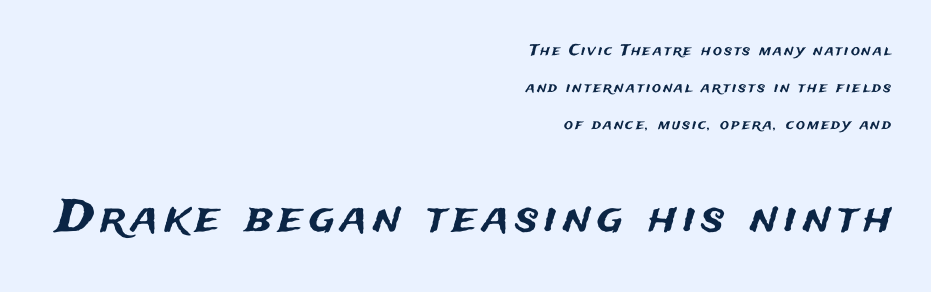
The image shows 44 px sans-serif type; set right-aligned, loose line spacing (2.48x), not underlined; the second (bottom) block is 2.93x larger; medium stroke contrast and a medium x-height.
